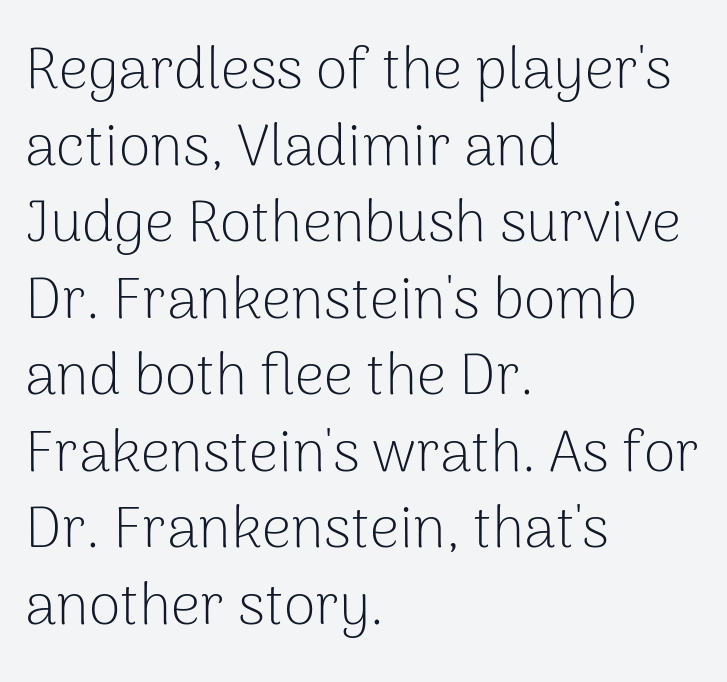
The image shows 58 px light sans-serif type, upright; set left-aligned, normal line spacing (1.32x), normal letter spacing, not underlined; low stroke contrast and a medium x-height.
